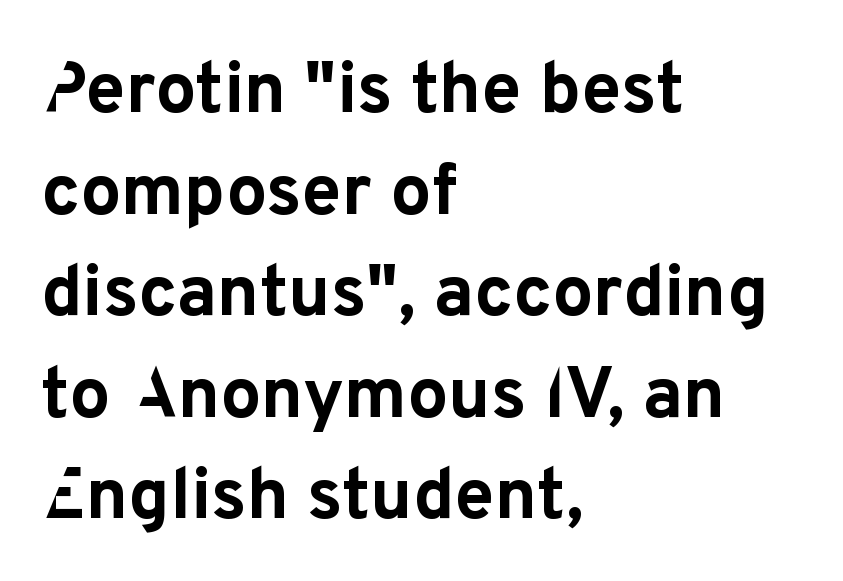
{"serif": "no", "italic": "no", "bold": "yes", "weight": "bold", "width": "normal", "stroke_contrast": "low", "x_height": "medium", "monospaced": "no", "underline": "no", "align": "left", "line_spacing": "normal", "line_spacing_ratio": 1.41, "letter_spacing": "normal", "letter_spacing_em": 0.0, "glyph_px": 72}
